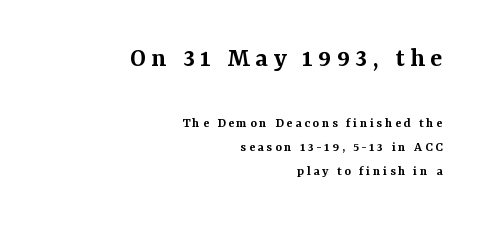
The paragraph has a hard right edge and a soft left edge. A roman cut, with each character standing at attention. You get the large type first, then a drop to smaller type. Spacing verdict: proportional, widths tailored to each character. Typographic density is moderately raised because the face is semibold. Clear beneath every line of the passage.
